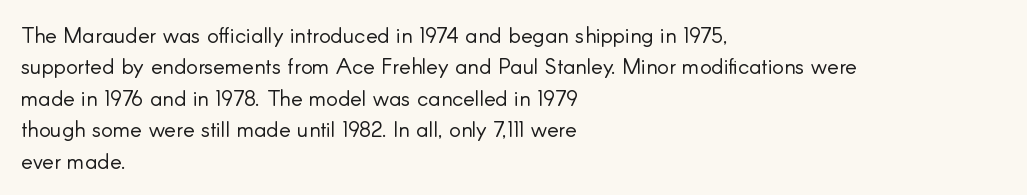
The line-height multiplier appears to be the usual default. The ragged edge is on the right, which tells us the setting is flush left. A typesetter would mark this as roman, not italic. This sample uses plain, unmodified letter spacing. No letter is thick-stroked: the sample isn't bold.
